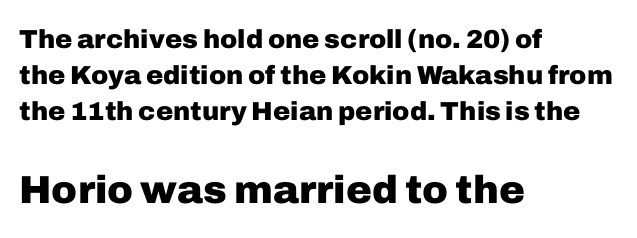
What's the leading like? Ordinary, nothing unusual. Anything drawn beneath the words? Only blank space. Do the characters align in a grid? No, the font is proportional. The letterforms sit shoulder to shoulder at normal distance. What weight is shown? A full bold with thick strokes. Italic? Not at all — the glyphs are vertical.
